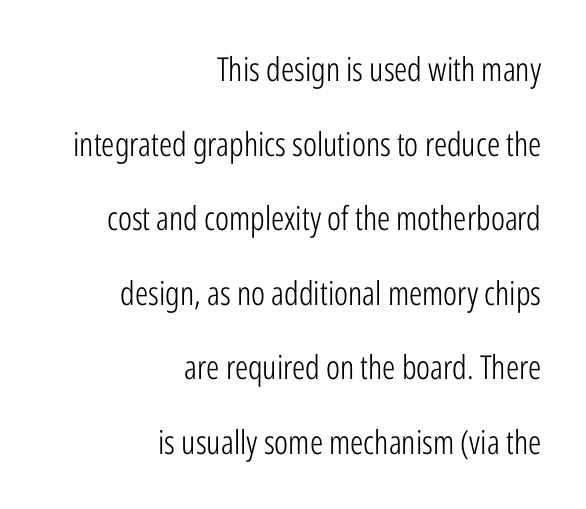
The image shows 33 px light, condensed sans-serif type, upright; set right-aligned, loose line spacing (2.26x), normal letter spacing, not underlined; low stroke contrast and a medium x-height.
